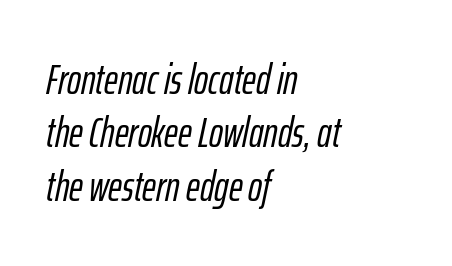
There is no visible air inserted between adjacent glyphs. In CSS terms this would be text-align: left. The face used here is proportionally spaced, like ordinary book or web type. The foot of each line stays bare and open.
